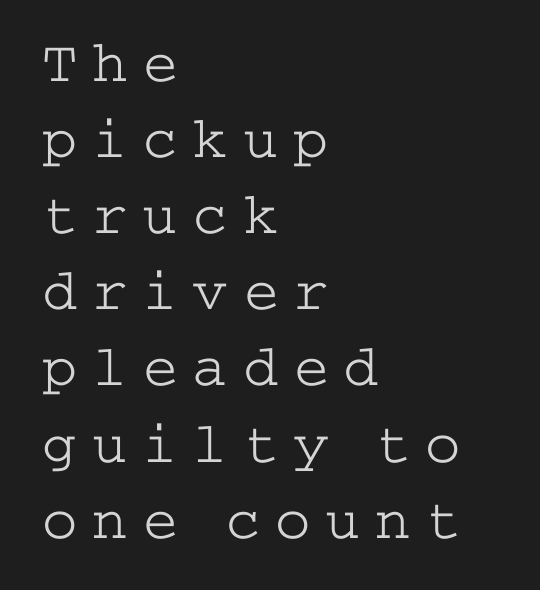
{"serif": "yes", "italic": "no", "bold": "no", "weight": "light", "width": "wide", "stroke_contrast": "low", "x_height": "medium", "underline": "no", "align": "left", "line_spacing": "normal", "line_spacing_ratio": 1.29, "letter_spacing": "wide", "letter_spacing_em": 0.25, "glyph_px": 59}
